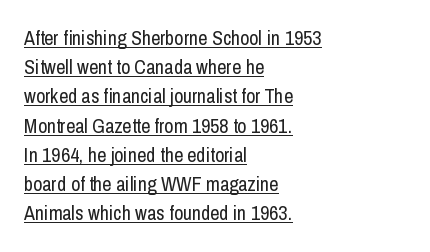
This rendering uses left alignment, leaving the right contour irregular. Nothing unusual about the tracking: characters are spaced as the font intends. A baseline rule has been typeset under these characters. The typography opts for an upright posture over an oblique one.
